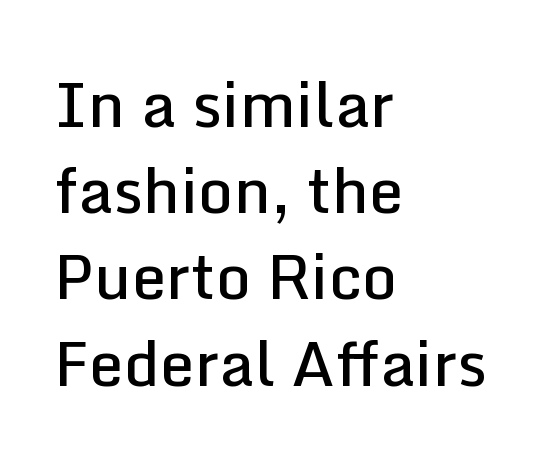
Q: Is the text bold? A: Semi-bold.
Q: Is the text italic (slanted)? A: No, it is upright.
Q: Is the typeface a serif or a sans-serif typeface? A: Sans-serif.
Q: Is the text underlined? A: No.
Q: How is the paragraph aligned? A: Left-aligned.
Q: Is the spacing between letters normal or unusually wide? A: Normal.
Q: Is the spacing between lines tight, normal or loose? A: Normal.
Q: Width (condensed, normal, or wide)? A: Normal.
Q: Stroke contrast? A: Low.
Q: x-height? A: Medium.
Q: Monospaced? A: No.
